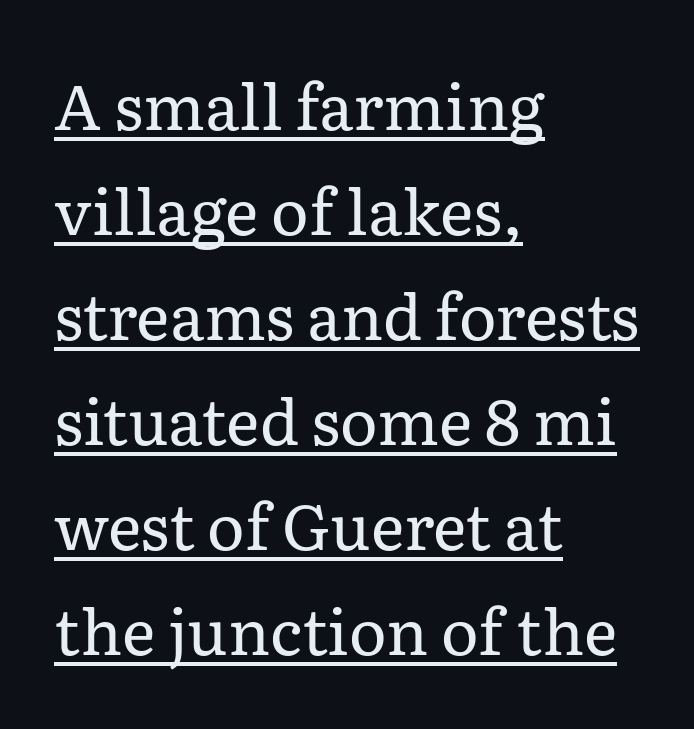
Q: Is the text bold? A: No.
Q: Is the text italic (slanted)? A: No, it is upright.
Q: Is the typeface a serif or a sans-serif typeface? A: Serif.
Q: Is the text underlined? A: Yes.
Q: How is the paragraph aligned? A: Left-aligned.
Q: Is the spacing between letters normal or unusually wide? A: Normal.
Q: Is the spacing between lines tight, normal or loose? A: Normal.
Q: Width (condensed, normal, or wide)? A: Normal.
Q: Stroke contrast? A: Low.
Q: x-height? A: Medium.
Q: Monospaced? A: No.
